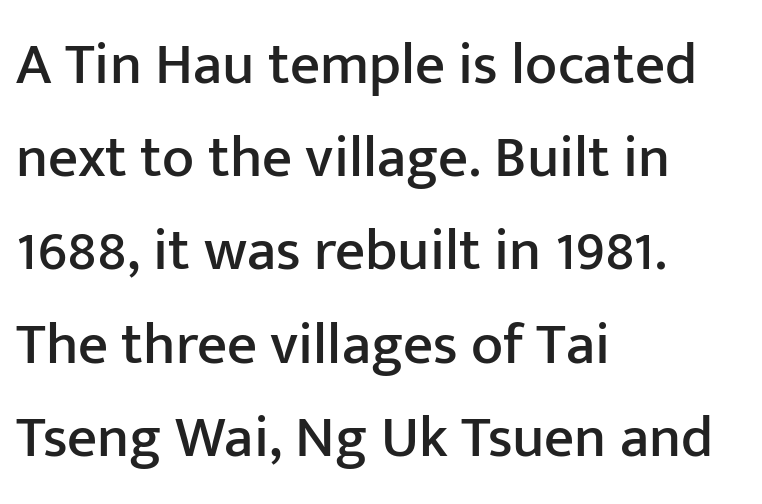
Q: Is the text italic (slanted)? A: No, it is upright.
Q: Is the typeface a serif or a sans-serif typeface? A: Sans-serif.
Q: Is the text underlined? A: No.
Q: How is the paragraph aligned? A: Left-aligned.
Q: Is the spacing between letters normal or unusually wide? A: Normal.
Q: Is the spacing between lines tight, normal or loose? A: Normal.
Q: Width (condensed, normal, or wide)? A: Normal.
Q: Stroke contrast? A: Low.
Q: x-height? A: Medium.
Q: Monospaced? A: No.
